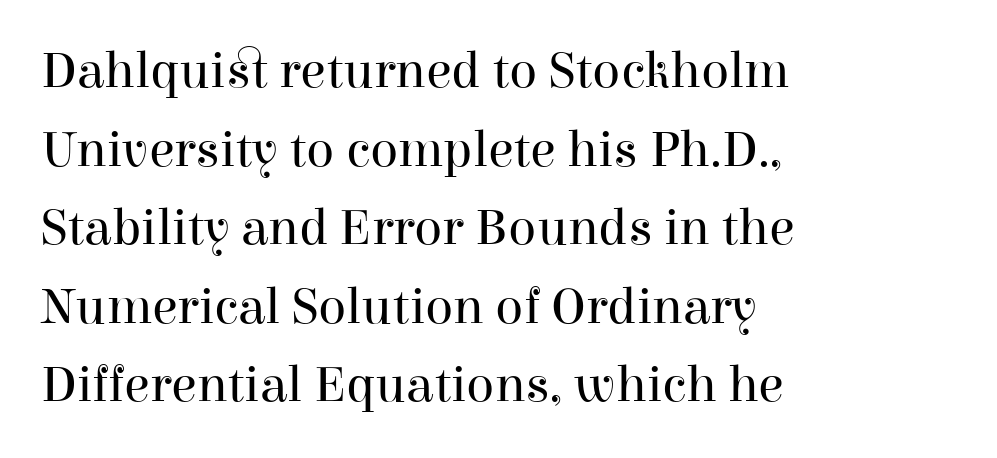
{"serif": "yes", "italic": "no", "bold": "no", "weight": "regular", "width": "normal", "stroke_contrast": "high", "x_height": "medium", "monospaced": "no", "underline": "no", "align": "left", "line_spacing": "normal", "line_spacing_ratio": 1.51, "letter_spacing": "normal", "letter_spacing_em": 0.0, "glyph_px": 52}
